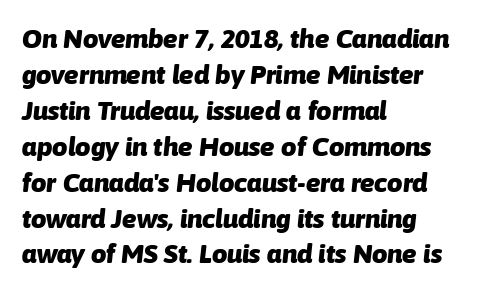
The image shows 27 px bold type, italic (leaning right); set left-aligned, normal line spacing (1.33x), normal letter spacing, not underlined.
